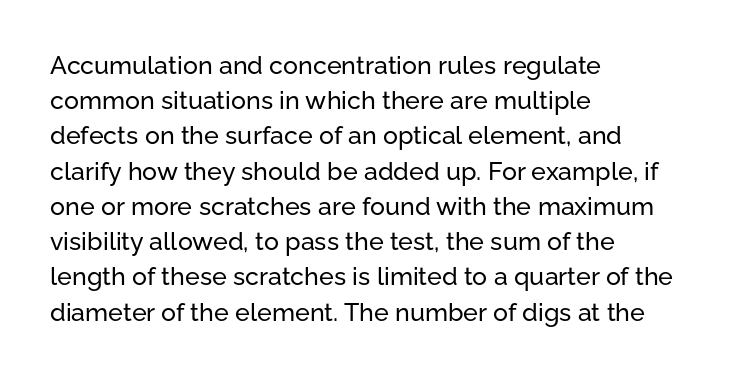
Q: Is the text italic (slanted)? A: No, it is upright.
Q: Is the text underlined? A: No.
Q: How is the paragraph aligned? A: Left-aligned.
Q: Is the spacing between letters normal or unusually wide? A: Normal.
Q: Is the spacing between lines tight, normal or loose? A: Normal.
